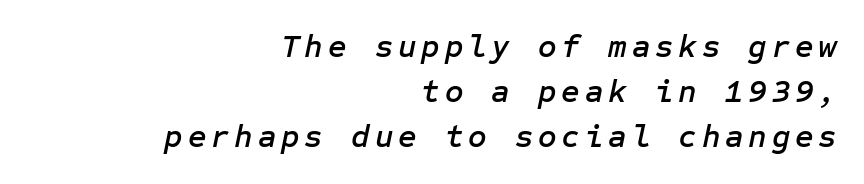
{"italic": "yes", "lean": "right", "slant_degrees": 12, "width": "normal", "stroke_contrast": "low", "x_height": "medium", "underline": "no", "align": "right", "line_spacing": "normal", "line_spacing_ratio": 1.41, "glyph_px": 32}
